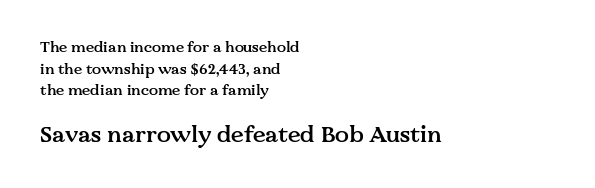
The image shows 23 px text type, upright; set left-aligned, normal line spacing (1.45x), normal letter spacing, not underlined; the second (bottom) block is 1.53x larger.
